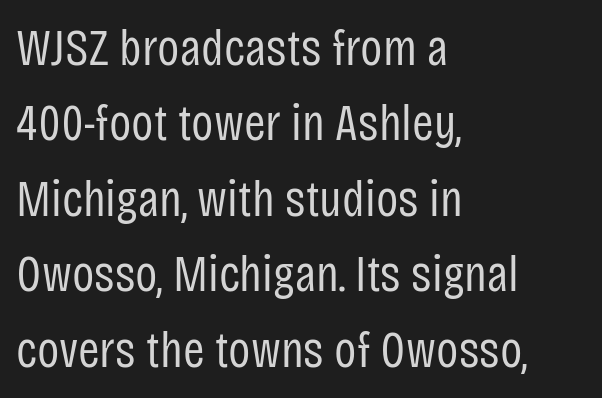
The image shows 52 px regular-weight, condensed sans-serif type, upright; set left-aligned, normal line spacing (1.45x), normal letter spacing, not underlined; low stroke contrast and a large x-height.
